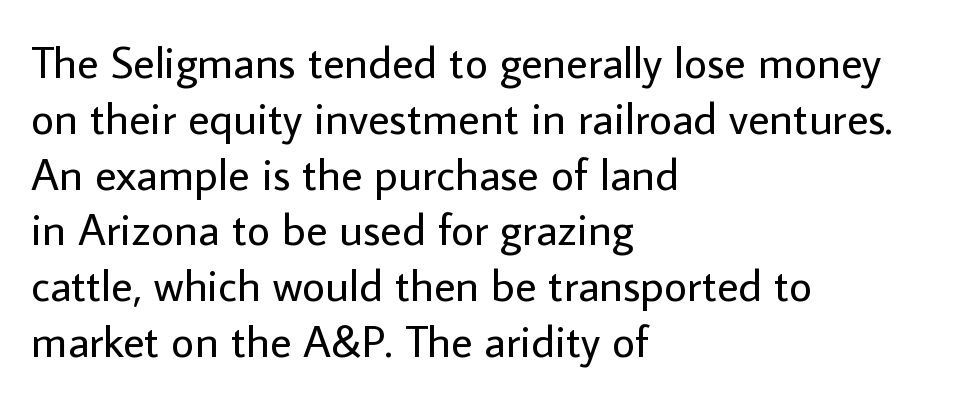
The lettering stays uniformly vertical, giving the passage a roman look. The string is rendered with underlining switched off. Every row of glyphs begins at an identical x-position on the left. Observe the absence of serifs on each vertical stroke in this sample. Unbolded letterforms with no extra heft.
